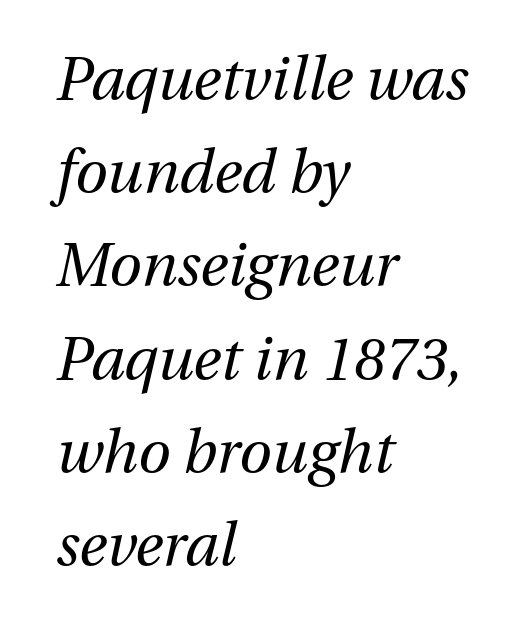
The vertical gap from one line to the next is medium. Think of a printed novel: that variable character pitch is what you see here. This reads as an unemphasized weight, regular at the heaviest. These lines were composed using italics.
